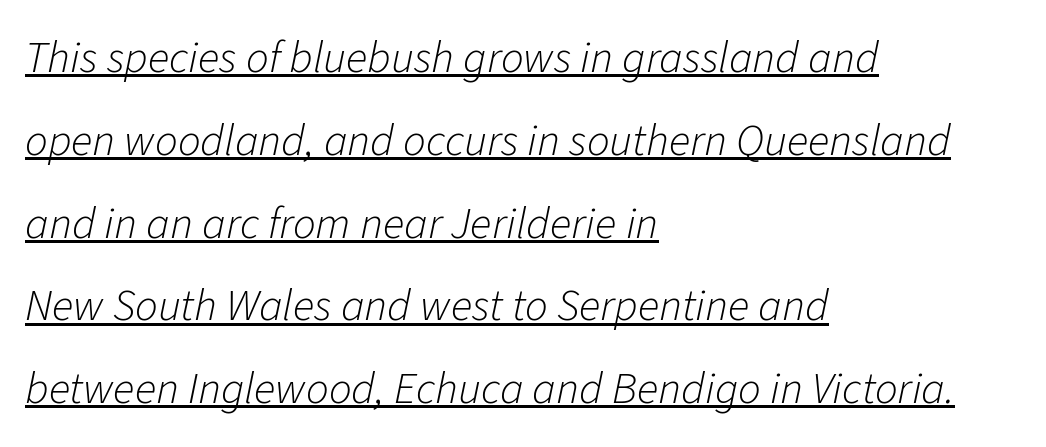
Q: Is the text bold? A: No.
Q: Is the text italic (slanted)? A: Yes, it leans right by about 11 degrees.
Q: Is the text underlined? A: Yes.
Q: How is the paragraph aligned? A: Left-aligned.
Q: Is the spacing between letters normal or unusually wide? A: Normal.
Q: Width (condensed, normal, or wide)? A: Normal.
Q: Stroke contrast? A: Low.
Q: x-height? A: Medium.
Q: Monospaced? A: No.
